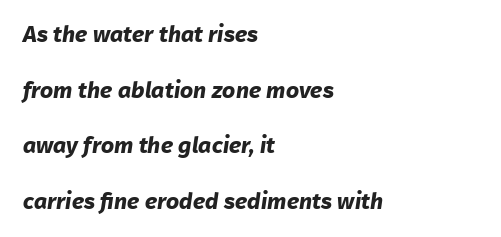
{"bold": "yes", "underline": "no", "align": "left", "line_spacing": "loose", "line_spacing_ratio": 2.42, "letter_spacing": "normal", "letter_spacing_em": 0.0, "glyph_px": 23}
